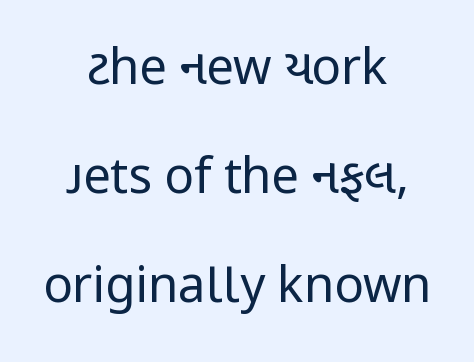
Q: Is the text bold? A: No.
Q: Is the text italic (slanted)? A: No, it is upright.
Q: Is the typeface a serif or a sans-serif typeface? A: Sans-serif.
Q: Is the text underlined? A: No.
Q: How is the paragraph aligned? A: Centered.
Q: Is the spacing between letters normal or unusually wide? A: Normal.
Q: Is the spacing between lines tight, normal or loose? A: Loose.
Q: Width (condensed, normal, or wide)? A: Normal.
Q: Stroke contrast? A: Low.
Q: x-height? A: Medium.
Q: Monospaced? A: No.
